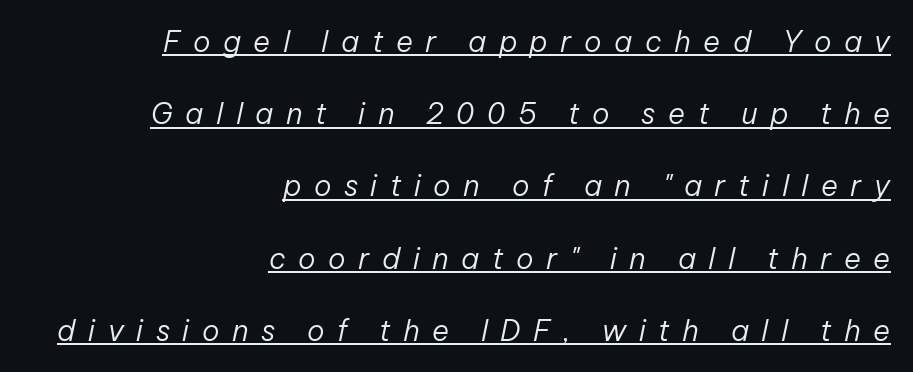
{"italic": "yes", "lean": "right", "slant_degrees": 12, "bold": "no", "weight": "regular", "width": "normal", "stroke_contrast": "low", "x_height": "medium", "monospaced": "no", "underline": "yes", "align": "right", "line_spacing": "loose", "line_spacing_ratio": 2.49, "letter_spacing": "wide", "letter_spacing_em": 0.43, "glyph_px": 29}
